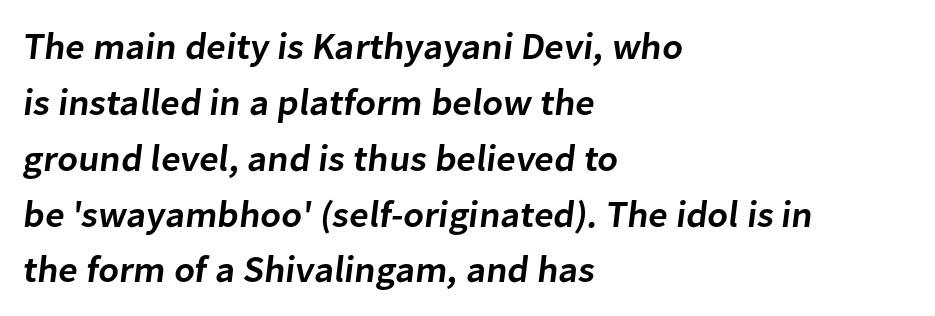
The image shows 37 px semibold sans-serif type; set left-aligned, normal line spacing (1.51x), normal letter spacing, not underlined; low stroke contrast and a medium x-height.
